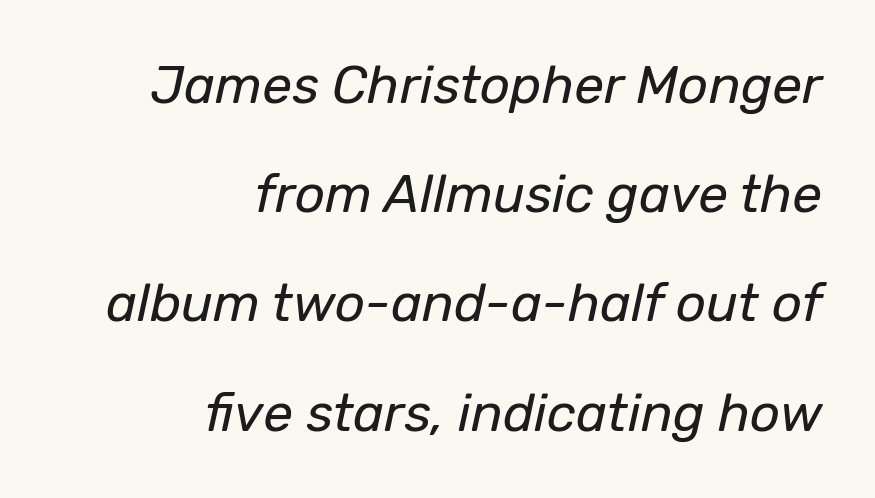
The rendering applies a slant to the glyphs. The passage shown is typed in a proportional face where columns would drift. Does the copy run flush right? Yes — the right margin is perfectly even. Glyph-to-glyph distance matches everyday printed text. The glyphs are unaccompanied by any horizontal stroke below them. Successive baselines arrive slowly, with a big drop between each.
